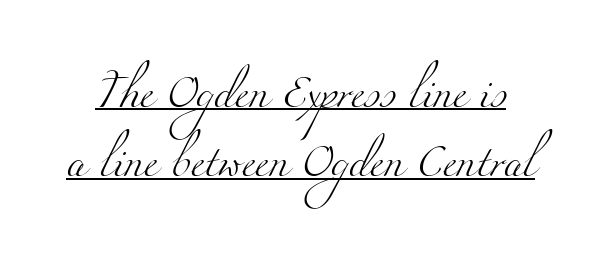
{"bold": "no", "weight": "light", "width": "wide", "stroke_contrast": "medium", "x_height": "small", "monospaced": "no", "underline": "yes", "line_spacing": "loose", "line_spacing_ratio": 2.24, "letter_spacing": "normal", "letter_spacing_em": 0.0, "glyph_px": 31}
